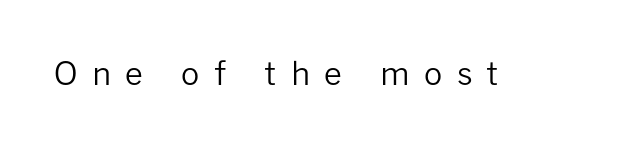
Weight class: somewhere from thin through regular. This rendering employs a face without finishing strokes, i.e., a sans-serif. Has an underline been added? It has not. If you drew a line through each stem, it would be perfectly vertical. Character widths vary here, with narrow letters taking less room than wide ones.
